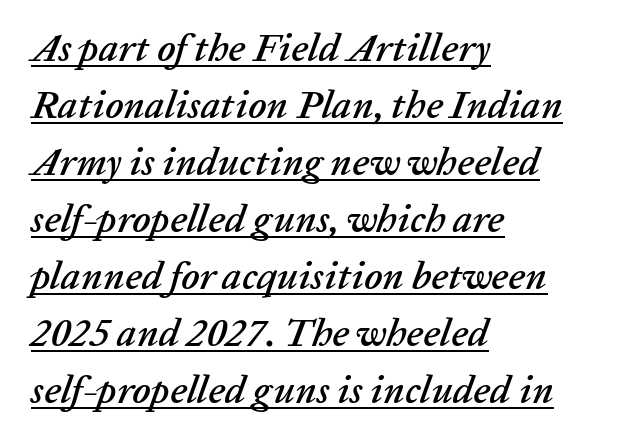
The image shows 39 px text type, italic (leaning right); set left-aligned, normal line spacing (1.46x), normal letter spacing, underlined; low stroke contrast and a medium x-height.
